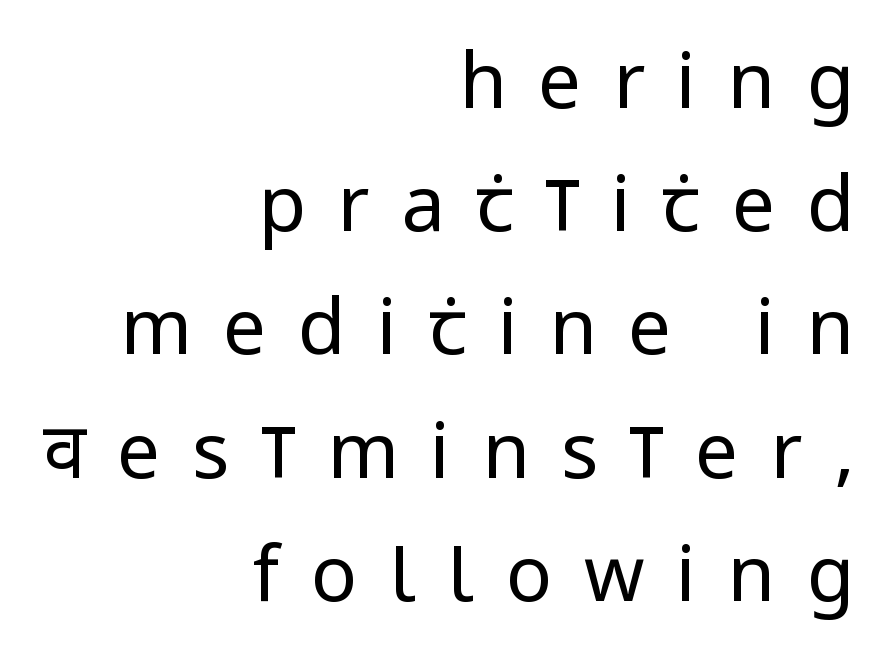
{"serif": "no", "italic": "no", "bold": "no", "weight": "regular", "width": "condensed", "stroke_contrast": "low", "x_height": "large", "monospaced": "no", "underline": "no", "align": "right", "line_spacing": "normal", "line_spacing_ratio": 1.6, "letter_spacing": "wide", "letter_spacing_em": 0.41, "glyph_px": 77}
